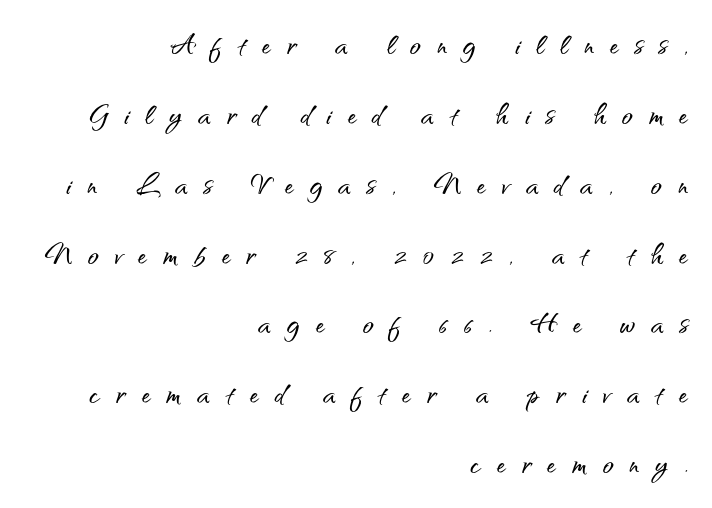
Descenders are the only things crossing below the line. Serif or sans? Sans — the stroke terminals are bare. Spacing verdict: proportional, widths tailored to each character. The line-height multiplier appears high, well above default. The ragged edge is on the left, which tells us the setting is flush right.
